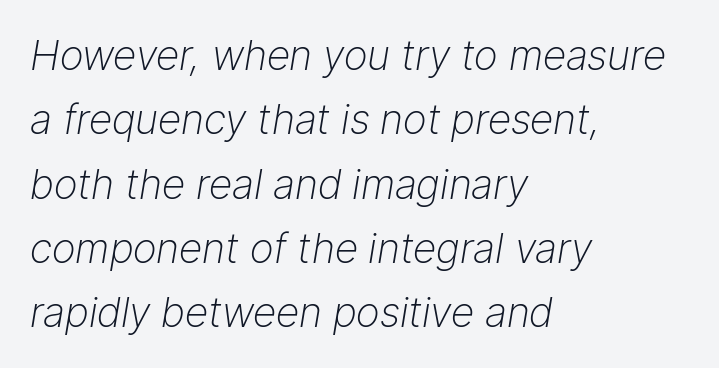
The image shows 41 px light type, italic (leaning right); set left-aligned, normal line spacing (1.57x), normal letter spacing, not underlined; low stroke contrast and a medium x-height.
